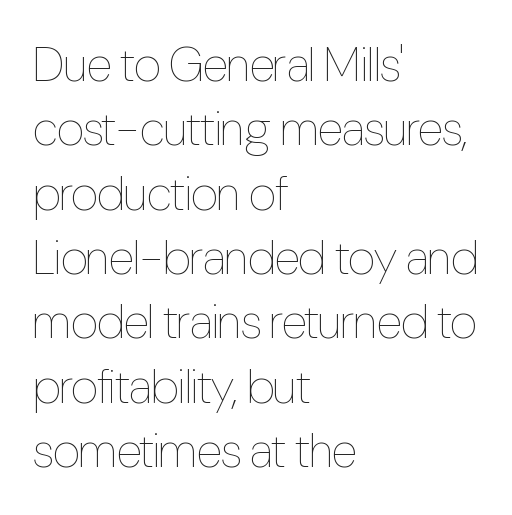
{"italic": "no", "bold": "no", "weight": "thin", "width": "condensed", "stroke_contrast": "low", "x_height": "medium", "monospaced": "no", "underline": "no", "align": "left", "line_spacing": "normal", "line_spacing_ratio": 1.34, "letter_spacing": "normal", "letter_spacing_em": 0.0, "glyph_px": 48}
